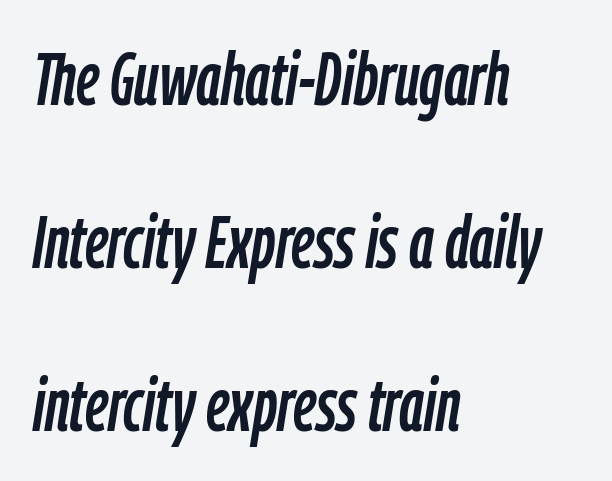
{"italic": "yes", "lean": "right", "slant_degrees": 9, "width": "condensed", "stroke_contrast": "low", "x_height": "medium", "monospaced": "no", "underline": "no", "align": "left", "line_spacing": "loose", "line_spacing_ratio": 2.2, "letter_spacing": "normal", "letter_spacing_em": 0.0, "glyph_px": 74}
